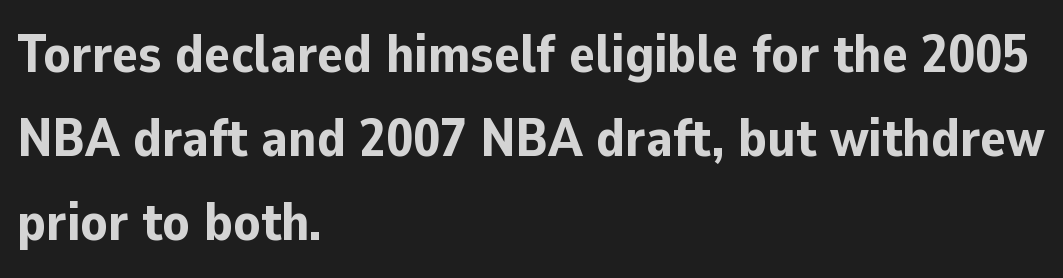
The image shows 54 px bold sans-serif type, upright; set left-aligned, normal line spacing (1.56x), normal letter spacing, not underlined; low stroke contrast and a medium x-height.
